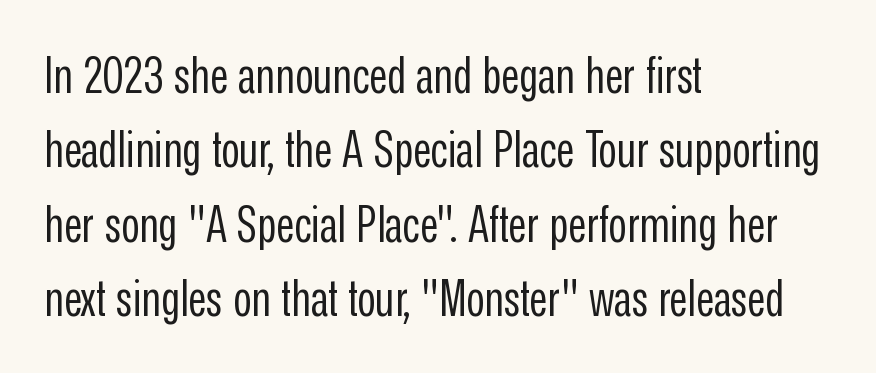
Q: Is the text bold? A: No.
Q: Is the text italic (slanted)? A: No, it is upright.
Q: Is the typeface a serif or a sans-serif typeface? A: Sans-serif.
Q: Is the text underlined? A: No.
Q: How is the paragraph aligned? A: Left-aligned.
Q: Is the spacing between letters normal or unusually wide? A: Normal.
Q: Is the spacing between lines tight, normal or loose? A: Normal.
Q: Width (condensed, normal, or wide)? A: Condensed.
Q: Stroke contrast? A: Low.
Q: x-height? A: Medium.
Q: Monospaced? A: No.
